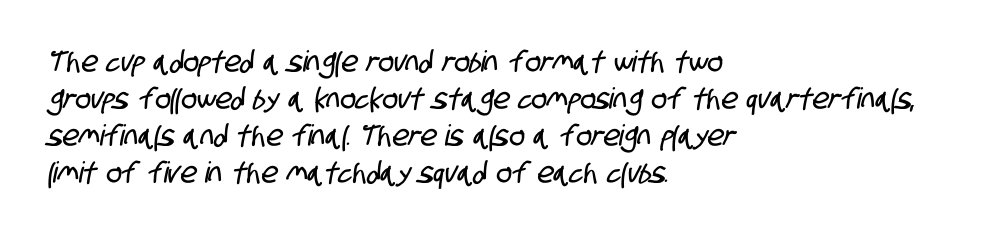
The gap between lines stays unmarked. Note: no serifs on the glyphs. Interline gaps are of average width in this sample. The paragraph has a hard left edge and a soft right edge. Think of a printed novel: that variable character pitch is what you see here. Short note: letters normally spaced.
